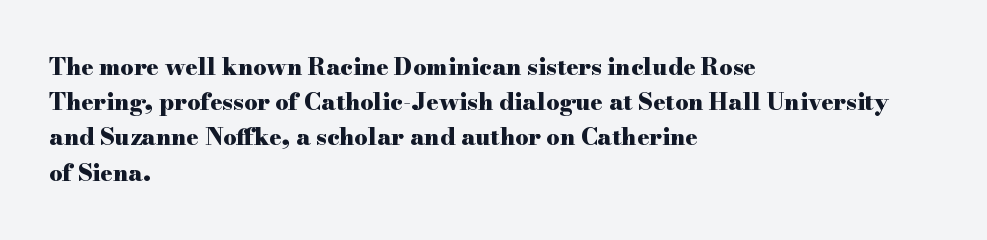
The image shows 23 px bold type, upright; set left-aligned, normal line spacing (1.53x), normal letter spacing, not underlined.
